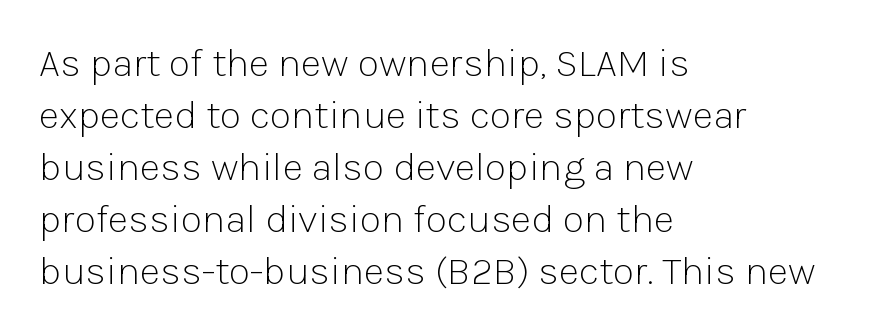
The image shows 40 px light sans-serif type, upright; set left-aligned, normal line spacing (1.3x), normal letter spacing, not underlined; low stroke contrast and a medium x-height.
